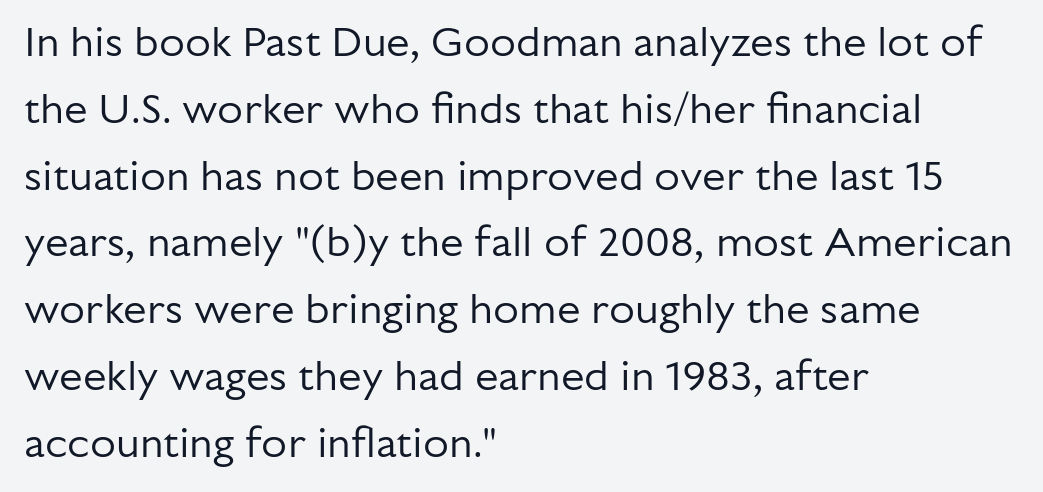
Are there feet on the stems? There aren't — it's a sans. The rendering anchors every line to the left-hand side. Default kerning and tracking; the words read as compact shapes. The baseline area is clear. The face used here is proportionally spaced, like ordinary book or web type.
